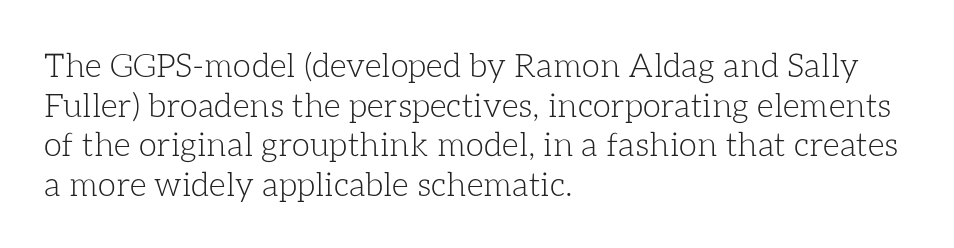
Q: Is the text bold? A: No.
Q: Is the text italic (slanted)? A: No, it is upright.
Q: Is the text underlined? A: No.
Q: How is the paragraph aligned? A: Left-aligned.
Q: Is the spacing between letters normal or unusually wide? A: Normal.
Q: Width (condensed, normal, or wide)? A: Normal.
Q: Stroke contrast? A: Low.
Q: x-height? A: Medium.
Q: Monospaced? A: No.
